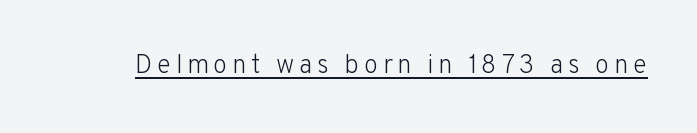
Notice how a bar underscores the lettering throughout. This is not heavy type; no bold has been used. The font's upright variant was chosen for this text.
